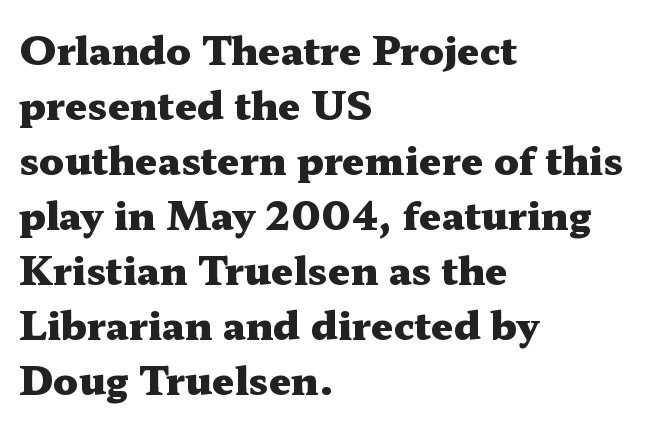
Words float on clear page, feet unadorned. Visually the block forms a straight wall on the left and a jagged coastline on the right. The type is set solid horizontally, with unmodified tracking. You could not count columns in this text — the font is proportionally spaced. Nope, not italic — everything's standing straight. Yep, those are serifs on the letters.
